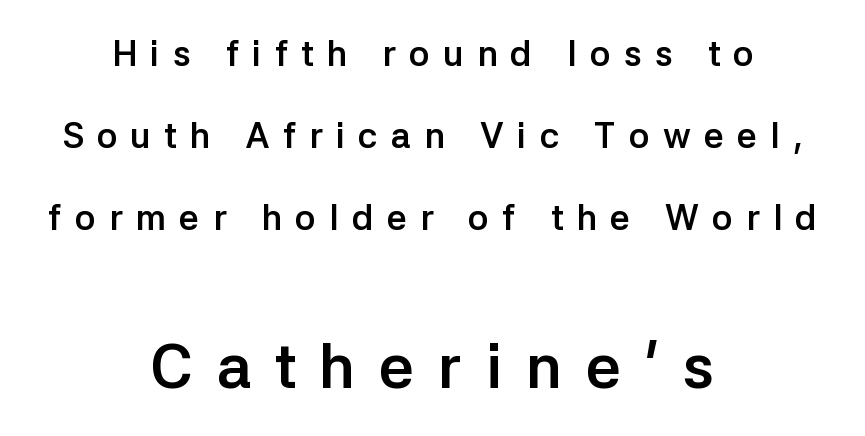
Bare-footed words on every line. Does extra space separate the letters? Yes, quite a lot of it. Look at the bottom of the vertical strokes: they stop flat, with no serifs. The type sits square on the baseline with zero lean.
